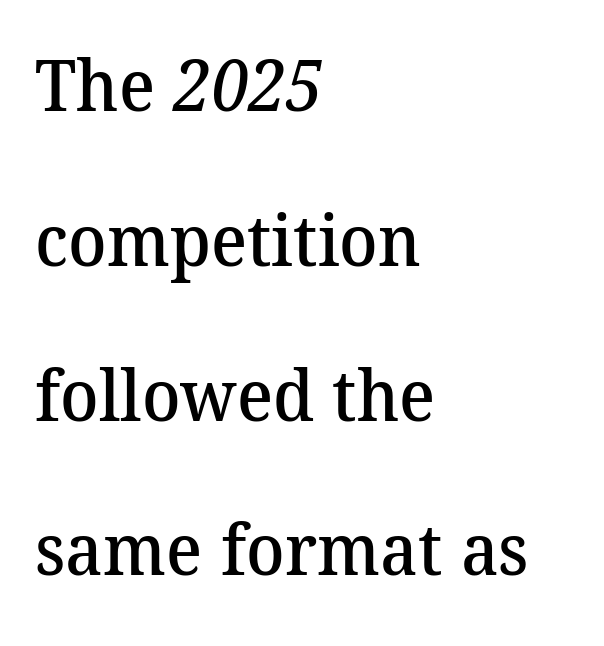
Q: Is the text bold? A: Semi-bold.
Q: Is the typeface a serif or a sans-serif typeface? A: Serif.
Q: Is the text underlined? A: No.
Q: How is the paragraph aligned? A: Left-aligned.
Q: Is the spacing between letters normal or unusually wide? A: Normal.
Q: Is the spacing between lines tight, normal or loose? A: Loose.
Q: Width (condensed, normal, or wide)? A: Normal.
Q: Stroke contrast? A: Medium.
Q: x-height? A: Medium.
Q: Monospaced? A: No.
